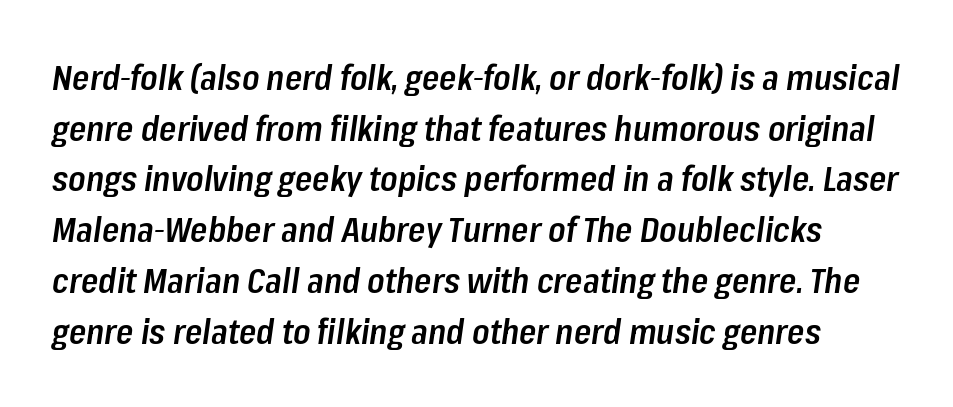
Q: Is the text bold? A: Semi-bold.
Q: Is the text italic (slanted)? A: Yes, it leans right by about 8 degrees.
Q: Is the text underlined? A: No.
Q: Is the spacing between letters normal or unusually wide? A: Normal.
Q: Is the spacing between lines tight, normal or loose? A: Normal.
Q: Width (condensed, normal, or wide)? A: Condensed.
Q: Stroke contrast? A: Low.
Q: x-height? A: Medium.
Q: Monospaced? A: No.
